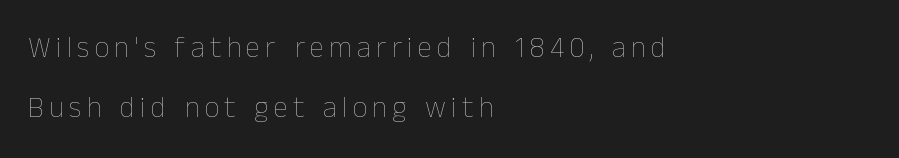
The image shows 29 px thin type, upright; set left-aligned, loose line spacing (2.06x), not underlined; low stroke contrast and a medium x-height.
